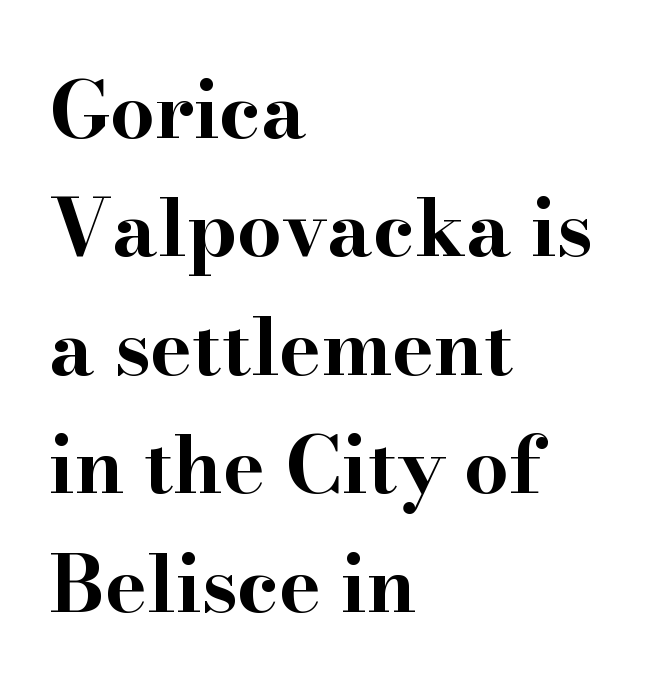
{"serif": "yes", "italic": "no", "bold": "yes", "weight": "bold", "width": "wide", "stroke_contrast": "high", "x_height": "small", "monospaced": "no", "underline": "no", "align": "left", "line_spacing": "normal", "line_spacing_ratio": 1.5, "letter_spacing": "normal", "letter_spacing_em": 0.0, "glyph_px": 79}
